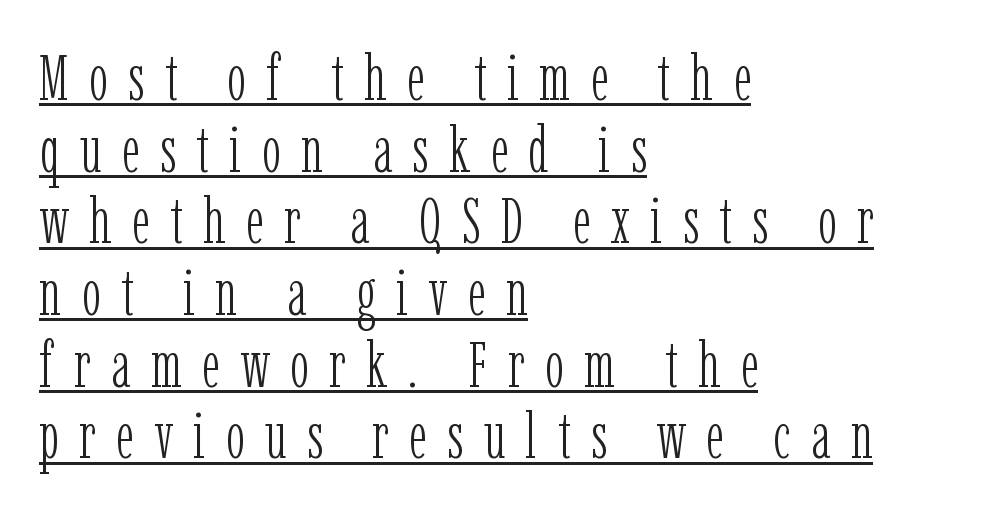
Italic: no, the glyphs are upright roman. A light-to-regular cut is what we see here. Looks like someone drew a line under every word here. Compared with typical paragraphs, the rows here are closer together.
